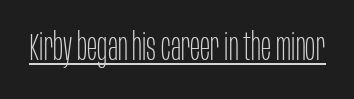
The image shows 38 px thin, condensed sans-serif type, upright; set normal letter spacing, underlined; low stroke contrast and a large x-height.
